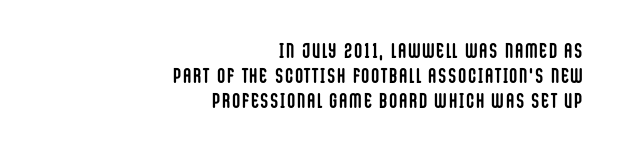
{"italic": "no", "bold": "yes", "underline": "no", "align": "right", "line_spacing_ratio": 1.18, "glyph_px": 21}
